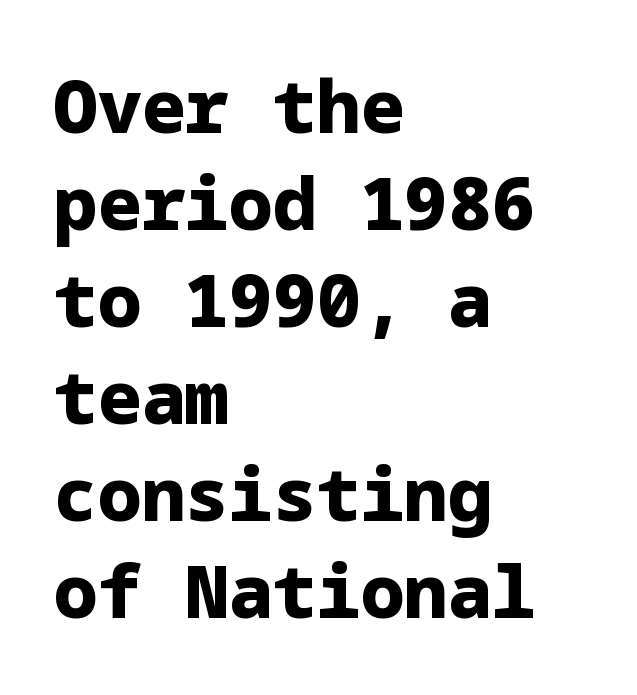
These lines are composed in type without serifs. The vertical gap from one line to the next is medium. Words float on clear page, feet unadorned. The rag falls on the right side of this text block. The letters are bold, with thick, heavy strokes.
